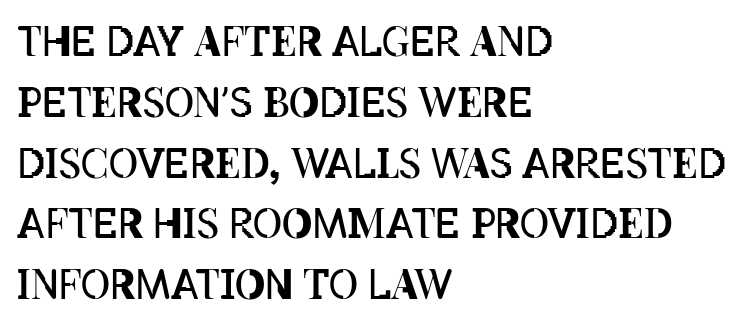
The image shows 40 px regular-weight, condensed type, upright; set left-aligned, normal line spacing (1.52x), normal letter spacing, not underlined; low stroke contrast and a large x-height.
